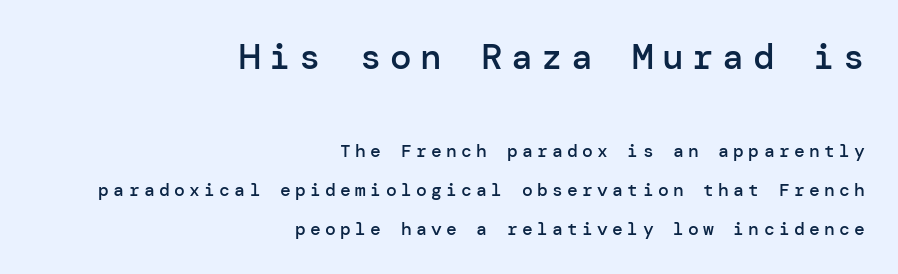
The image shows 36 px semibold sans-serif type, upright; set right-aligned, loose line spacing (2.15x), unusually wide letter spacing (+0.24 em), not underlined; the first (top) block is 2.0x larger; low stroke contrast and a medium x-height.
